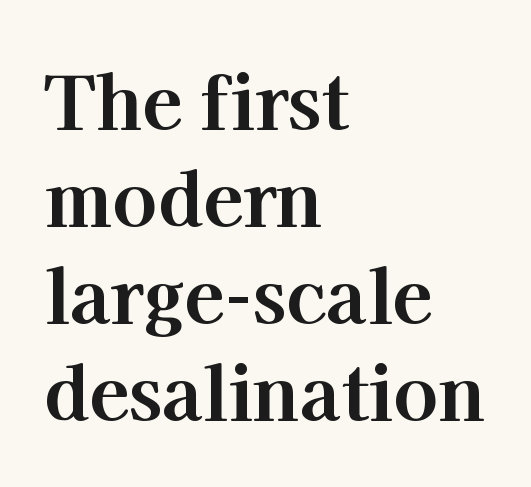
Type without underlining. Nobody touched the tracking dial on this one. The paragraph shown leans on its left margin. The glyphs in this specimen are seriffed. Regular leading.
